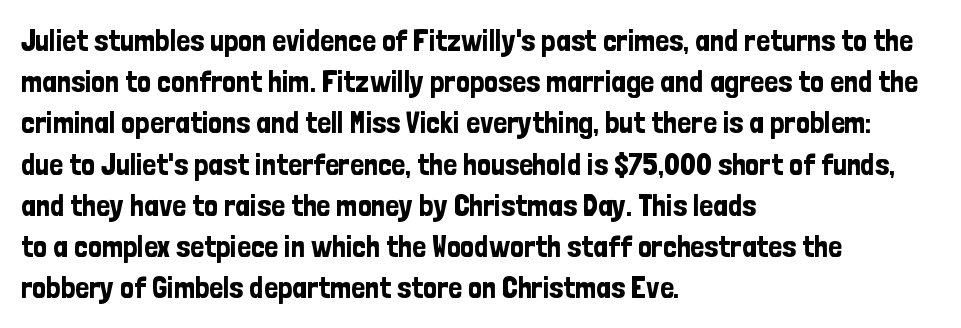
{"serif": "no", "italic": "no", "width": "condensed", "stroke_contrast": "low", "x_height": "medium", "monospaced": "no", "underline": "no", "align": "left", "line_spacing": "normal", "line_spacing_ratio": 1.33, "letter_spacing": "normal", "letter_spacing_em": 0.0, "glyph_px": 31}
